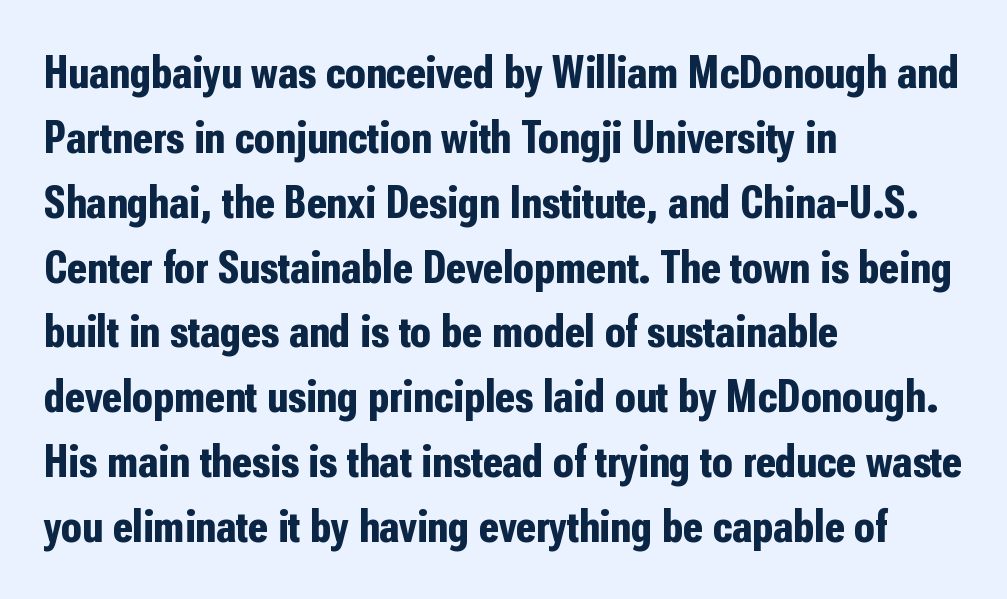
Q: Is the text bold? A: Yes.
Q: Is the text italic (slanted)? A: No, it is upright.
Q: Is the typeface a serif or a sans-serif typeface? A: Sans-serif.
Q: Is the text underlined? A: No.
Q: How is the paragraph aligned? A: Left-aligned.
Q: Is the spacing between letters normal or unusually wide? A: Normal.
Q: Is the spacing between lines tight, normal or loose? A: Normal.
Q: Width (condensed, normal, or wide)? A: Condensed.
Q: Stroke contrast? A: Low.
Q: x-height? A: Medium.
Q: Monospaced? A: No.
